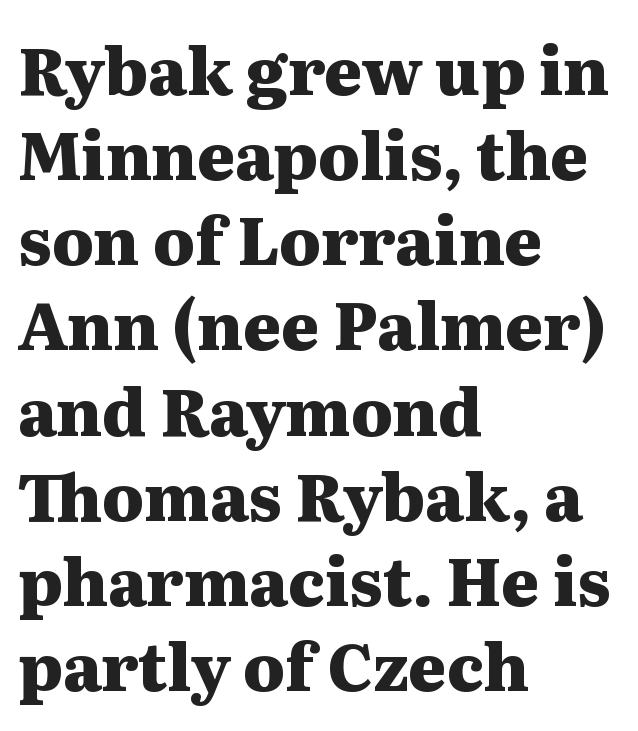
The image shows 65 px heavy, wide serif type, upright; set left-aligned, normal line spacing (1.31x), normal letter spacing, not underlined; medium stroke contrast and a medium x-height.
